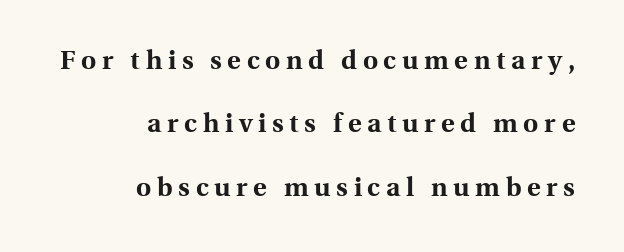
The image shows 26 px bold type, upright; set right-aligned, loose line spacing (2.44x), unusually wide letter spacing (+0.22 em), not underlined.
